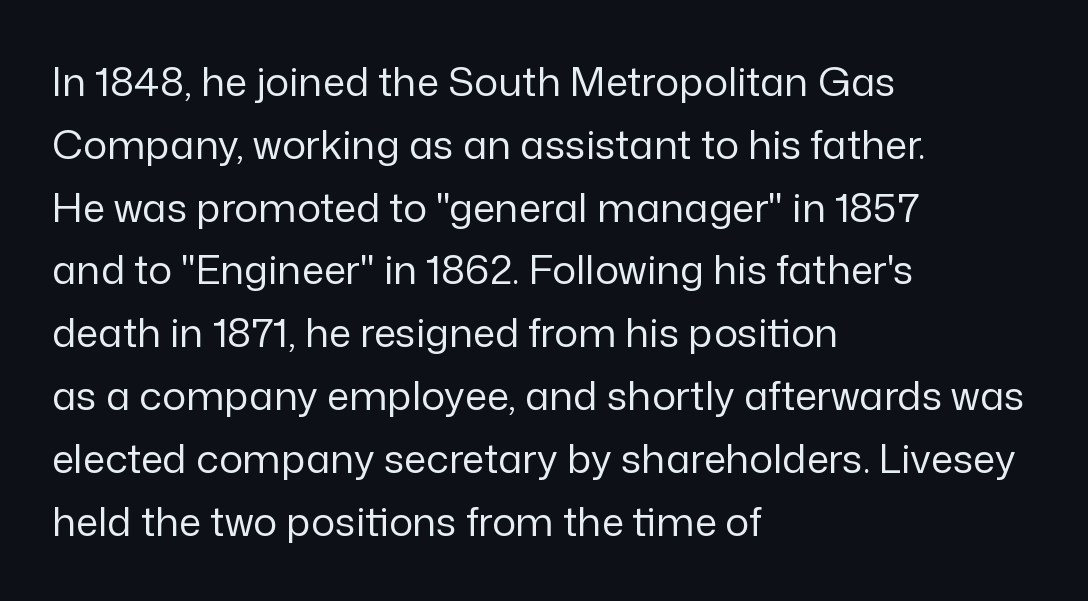
Q: Is the text bold? A: No.
Q: Is the text italic (slanted)? A: No, it is upright.
Q: Is the typeface a serif or a sans-serif typeface? A: Sans-serif.
Q: Is the text underlined? A: No.
Q: How is the paragraph aligned? A: Left-aligned.
Q: Is the spacing between letters normal or unusually wide? A: Normal.
Q: Is the spacing between lines tight, normal or loose? A: Normal.
Q: Width (condensed, normal, or wide)? A: Normal.
Q: Stroke contrast? A: Low.
Q: x-height? A: Medium.
Q: Monospaced? A: No.
